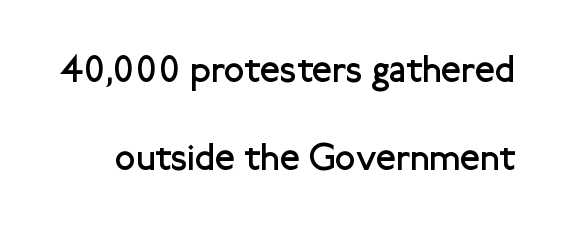
The image shows 37 px regular-weight sans-serif type, upright; set loose line spacing (2.37x), normal letter spacing, not underlined; low stroke contrast and a medium x-height.
